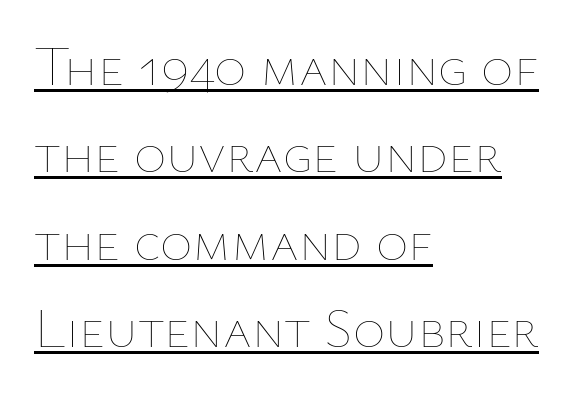
Compared with a centered layout, this one pins lines to the left instead. If you drew a line through each stem, it would be perfectly vertical. Does the leading feel generous? No, just average. No extra tracking has been applied to these lines. A continuous stroke trails under the words, as in a hyperlink.
